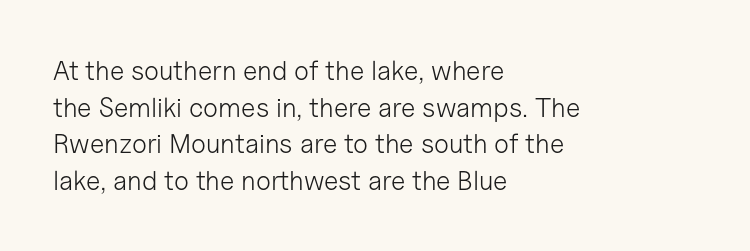
{"italic": "no", "bold": "no", "underline": "no", "align": "left", "line_spacing": "normal", "line_spacing_ratio": 1.36, "letter_spacing": "normal", "letter_spacing_em": 0.0, "glyph_px": 27}
